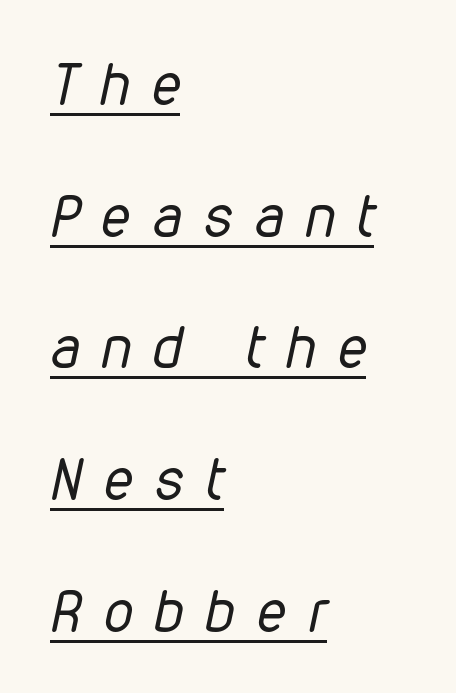
The image shows 58 px regular-weight, condensed type, italic (leaning right); set left-aligned, loose line spacing (2.27x), unusually wide letter spacing (+0.39 em), underlined; low stroke contrast and a medium x-height.
